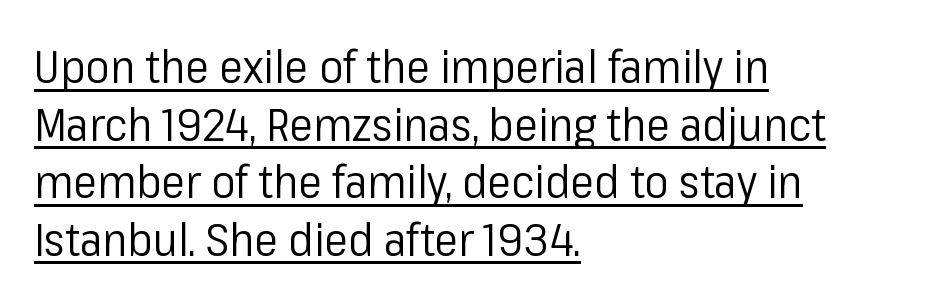
The image shows 45 px regular-weight sans-serif type, upright; set left-aligned, normal line spacing (1.28x), normal letter spacing, underlined; low stroke contrast and a medium x-height.
